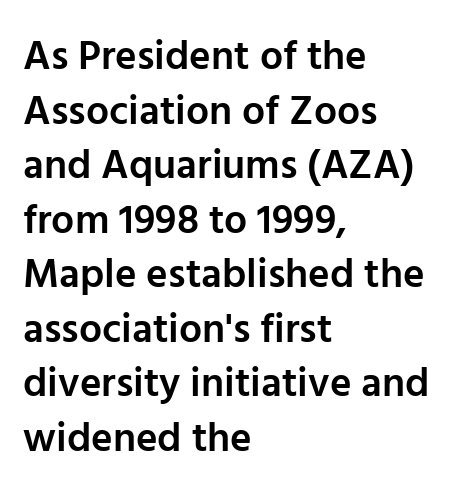
The image shows 41 px semibold sans-serif type, upright; set left-aligned, normal line spacing (1.33x), normal letter spacing, not underlined; low stroke contrast and a medium x-height.
